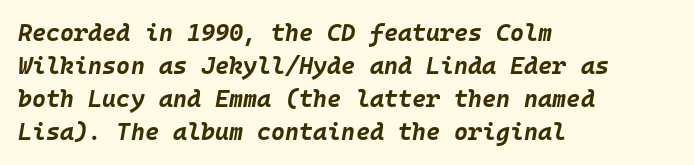
The image shows 24 px bold type, italic (leaning right); set left-aligned, normal line spacing (1.38x), normal letter spacing, not underlined.
